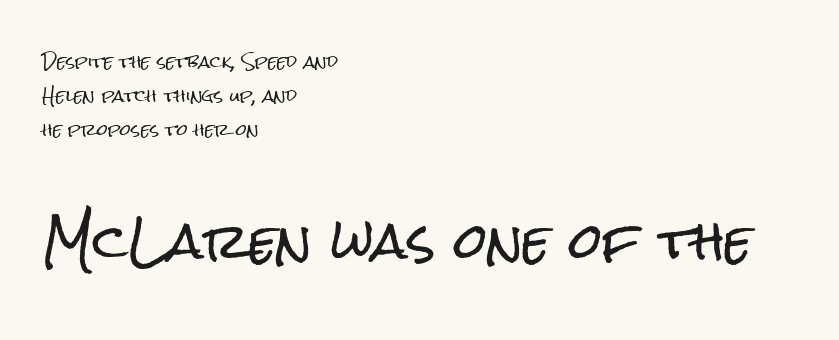
Do the characters align in a grid? No, the font is proportional. Each letter's strokes conclude bluntly, with no projecting serifs. Each row of text sits above clean, open space. Every character sits straight up, as roman type does. Reading top to bottom, the characters get bigger at the block break.
